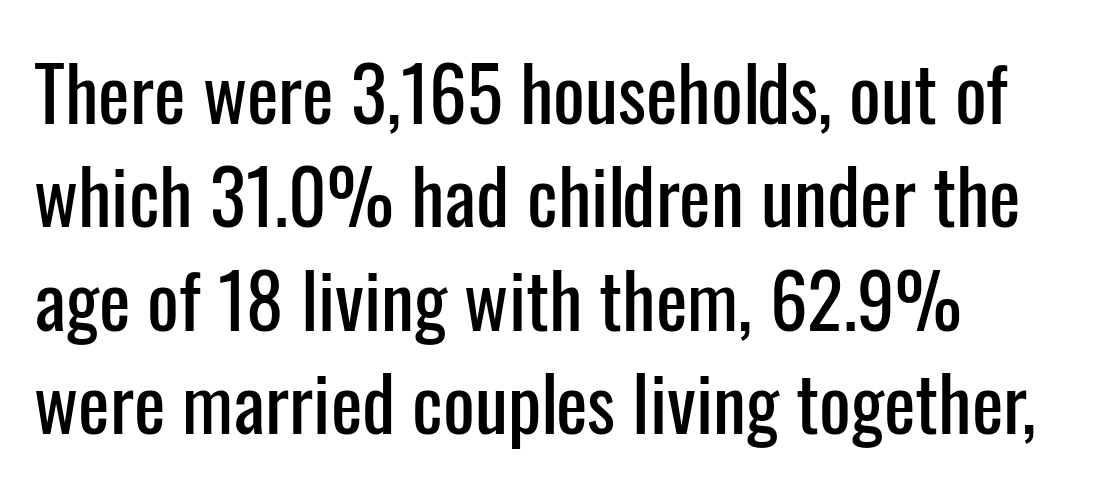
The image shows 75 px condensed sans-serif type, upright; set normal line spacing (1.38x), normal letter spacing, not underlined; low stroke contrast and a medium x-height.
